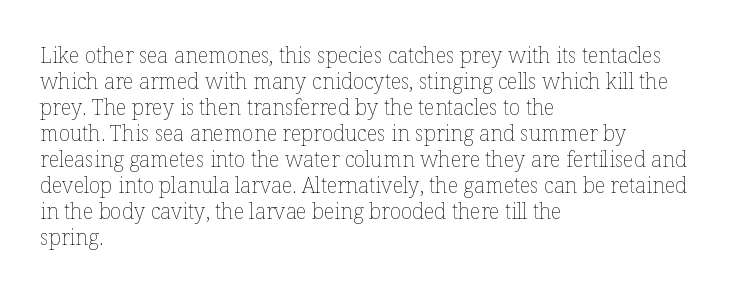
The image shows 21 px text type, upright; set left-aligned, line spacing 1.24x, normal letter spacing, not underlined.
